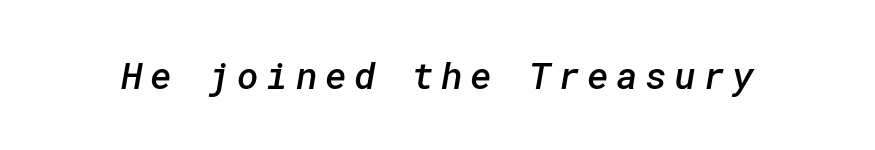
{"serif": "no", "bold": "semi", "weight": "semibold", "width": "normal", "stroke_contrast": "low", "x_height": "medium", "underline": "no", "letter_spacing": "wide", "letter_spacing_em": 0.2, "glyph_px": 37}
